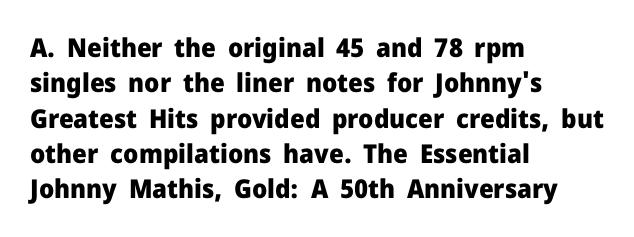
The image shows 26 px bold type, upright; set left-aligned, normal line spacing (1.36x), normal letter spacing, not underlined.
